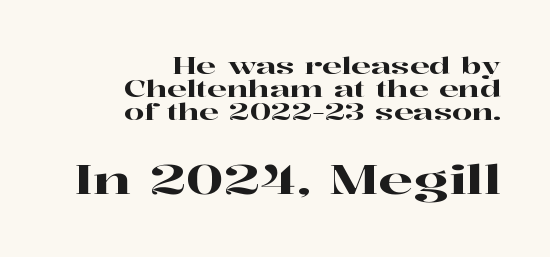
The image shows 41 px wide serif type, upright; set right-aligned, tight line spacing (1.01x), normal letter spacing, not underlined; the second (bottom) block is 1.78x larger; high stroke contrast and a medium x-height.
